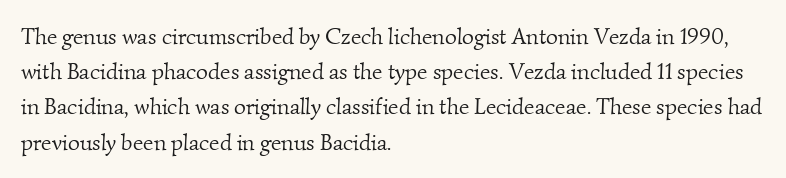
Q: Is the text bold? A: No.
Q: Is the text underlined? A: No.
Q: How is the paragraph aligned? A: Left-aligned.
Q: Is the spacing between letters normal or unusually wide? A: Normal.
Q: Is the spacing between lines tight, normal or loose? A: Normal.
